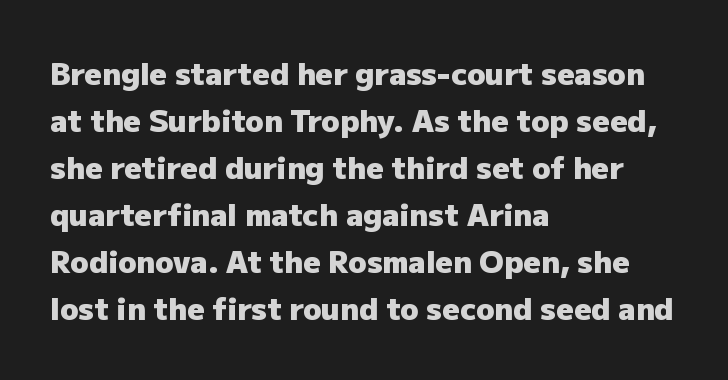
{"serif": "no", "italic": "no", "bold": "yes", "weight": "heavy", "width": "normal", "stroke_contrast": "low", "x_height": "medium", "monospaced": "no", "underline": "no", "align": "left", "line_spacing": "normal", "line_spacing_ratio": 1.57, "letter_spacing": "normal", "letter_spacing_em": 0.0, "glyph_px": 30}
